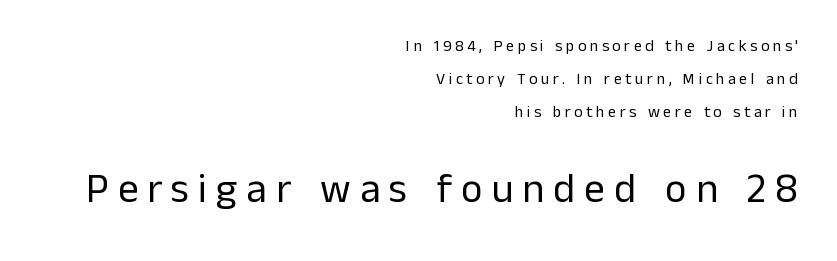
The image shows 41 px regular-weight sans-serif type, upright; set right-aligned, loose line spacing (2.07x), unusually wide letter spacing (+0.22 em), not underlined; the second (bottom) block is 2.56x larger; low stroke contrast and a medium x-height.
